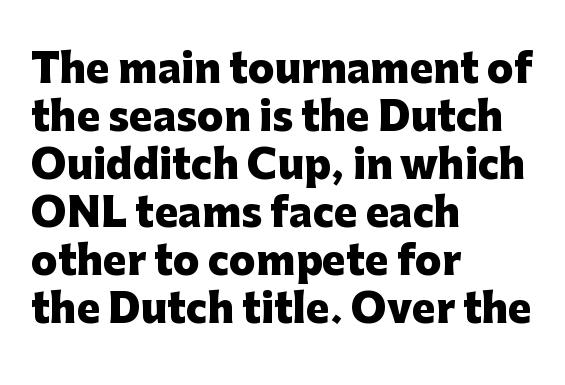
Q: Is the text bold? A: Yes.
Q: Is the text italic (slanted)? A: No, it is upright.
Q: Is the typeface a serif or a sans-serif typeface? A: Sans-serif.
Q: Is the text underlined? A: No.
Q: How is the paragraph aligned? A: Left-aligned.
Q: Is the spacing between letters normal or unusually wide? A: Normal.
Q: Width (condensed, normal, or wide)? A: Normal.
Q: Stroke contrast? A: Low.
Q: x-height? A: Medium.
Q: Monospaced? A: No.
